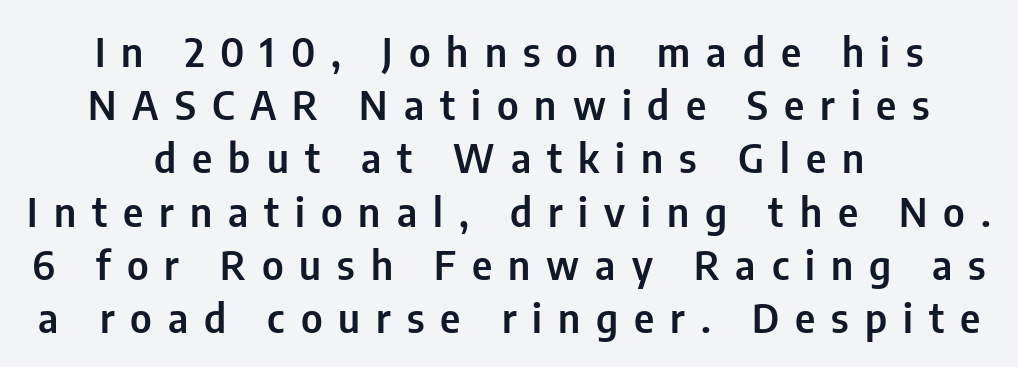
The image shows 40 px condensed sans-serif type, upright; set centered, normal line spacing (1.33x), unusually wide letter spacing (+0.4 em), not underlined; low stroke contrast and a medium x-height.
